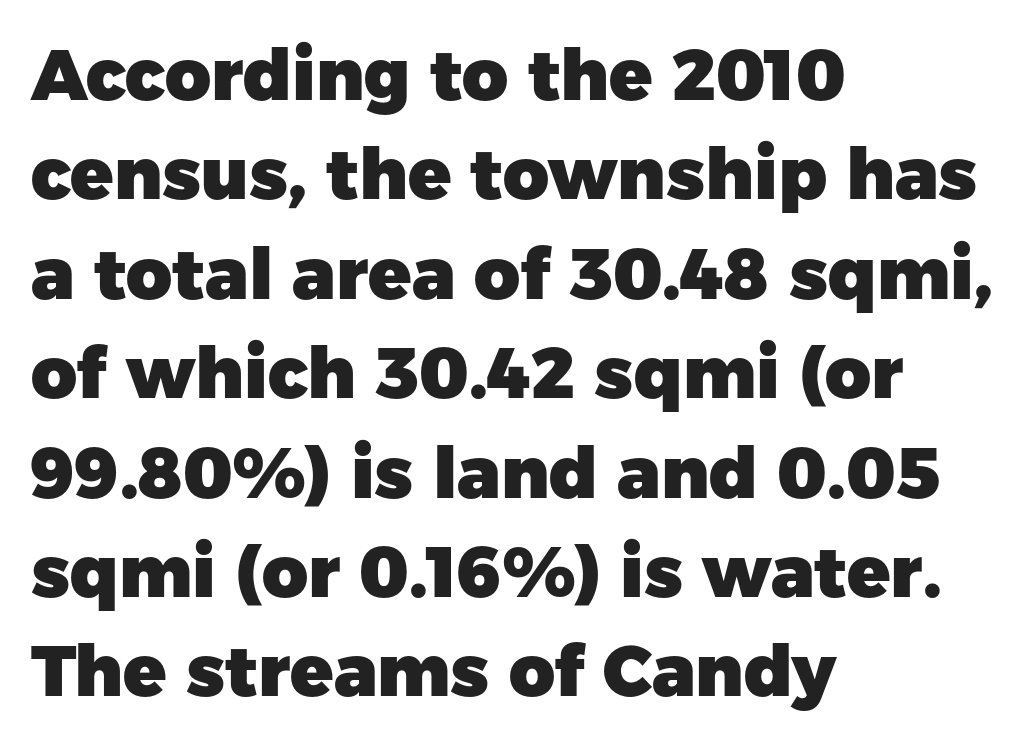
The image shows 71 px heavy sans-serif type, upright; set left-aligned, normal line spacing (1.4x), normal letter spacing, not underlined; low stroke contrast and a medium x-height.
